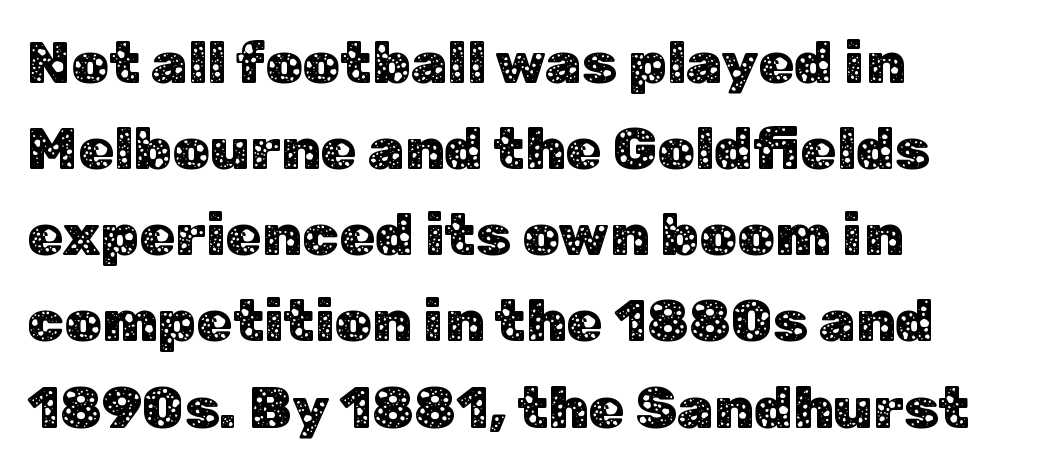
{"serif": "no", "italic": "no", "width": "normal", "stroke_contrast": "low", "x_height": "medium", "monospaced": "no", "underline": "no", "align": "left", "line_spacing": "normal", "line_spacing_ratio": 1.46, "letter_spacing": "normal", "letter_spacing_em": 0.0, "glyph_px": 59}
